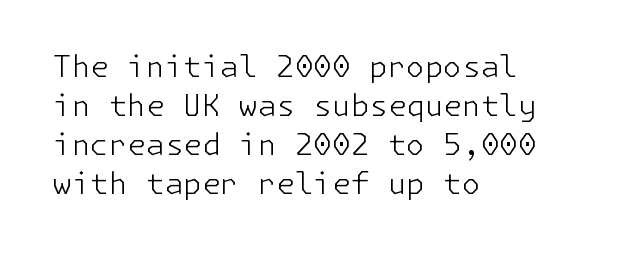
The typeface chosen for these lines omits serifs. Anything drawn beneath the words? Only blank space. The weight tops out at a normal text grade. Does the lettering tilt? It doesn't — this is upright. Tracking here is standard; glyphs follow each other at the usual distance.
